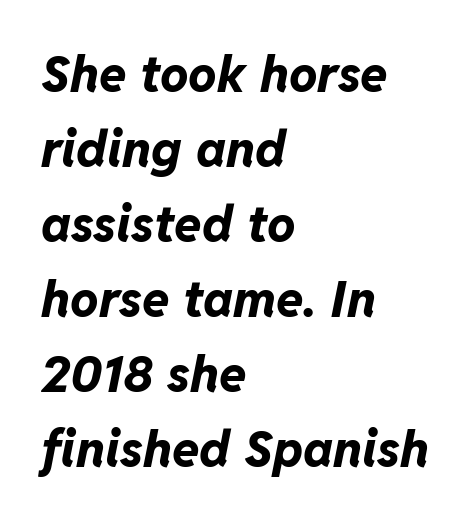
Is the block centered? No — it sits flush against the left margin. Is the type bold? Yes — the strokes are clearly thick and heavy. Default kerning and tracking; the words read as compact shapes. Words float on clear page, feet unadorned. Slant detected: the letters are inclined.
